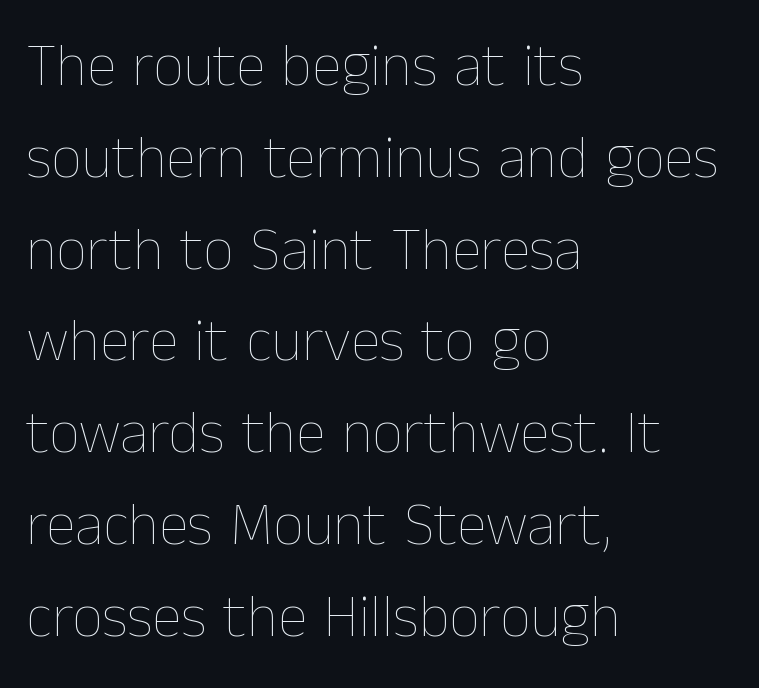
Q: Is the text bold? A: No.
Q: Is the text italic (slanted)? A: No, it is upright.
Q: Is the text underlined? A: No.
Q: How is the paragraph aligned? A: Left-aligned.
Q: Is the spacing between letters normal or unusually wide? A: Normal.
Q: Is the spacing between lines tight, normal or loose? A: Normal.
Q: Width (condensed, normal, or wide)? A: Normal.
Q: Stroke contrast? A: Low.
Q: x-height? A: Medium.
Q: Monospaced? A: No.
